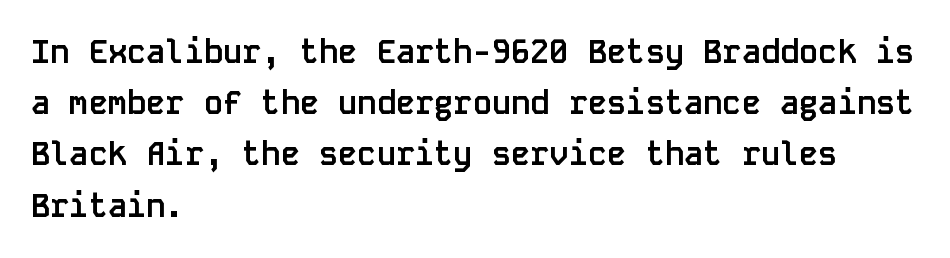
Q: Is the text bold? A: Yes.
Q: Is the text italic (slanted)? A: No, it is upright.
Q: Is the typeface a serif or a sans-serif typeface? A: Sans-serif.
Q: Is the text underlined? A: No.
Q: How is the paragraph aligned? A: Left-aligned.
Q: Is the spacing between letters normal or unusually wide? A: Normal.
Q: Is the spacing between lines tight, normal or loose? A: Normal.
Q: Width (condensed, normal, or wide)? A: Normal.
Q: Stroke contrast? A: Low.
Q: x-height? A: Large.
Q: Monospaced? A: Yes.
